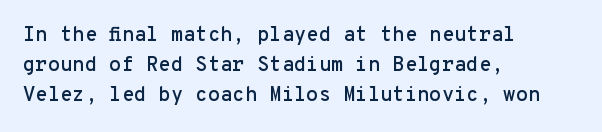
Notice how descenders clear the ascenders below comfortably — that's standard leading. In terms of letterspacing, this is plain default setting. Descender tails drop into unmarked territory. Layout note: lines flush left. The typography opts for an upright posture over an oblique one.
